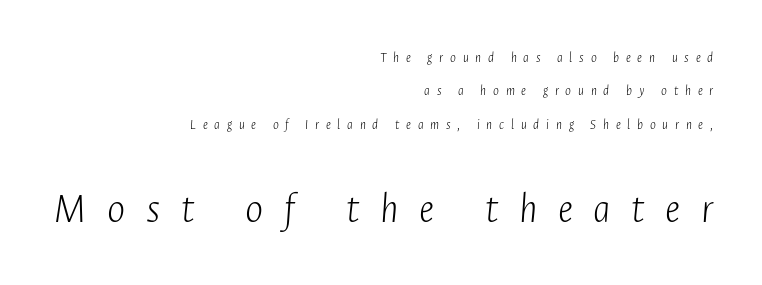
The image shows 43 px light, condensed type, italic (leaning right); set right-aligned, loose line spacing (2.38x), unusually wide letter spacing (+0.48 em), not underlined; the second (bottom) block is 3.07x larger; low stroke contrast and a medium x-height.
